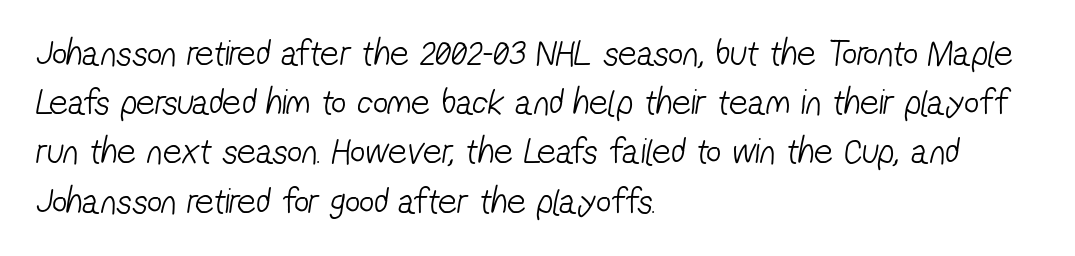
Q: Is the text bold? A: No.
Q: Is the typeface a serif or a sans-serif typeface? A: Sans-serif.
Q: Is the text underlined? A: No.
Q: How is the paragraph aligned? A: Left-aligned.
Q: Is the spacing between letters normal or unusually wide? A: Normal.
Q: Is the spacing between lines tight, normal or loose? A: Normal.
Q: Width (condensed, normal, or wide)? A: Condensed.
Q: Stroke contrast? A: Low.
Q: x-height? A: Medium.
Q: Monospaced? A: No.
